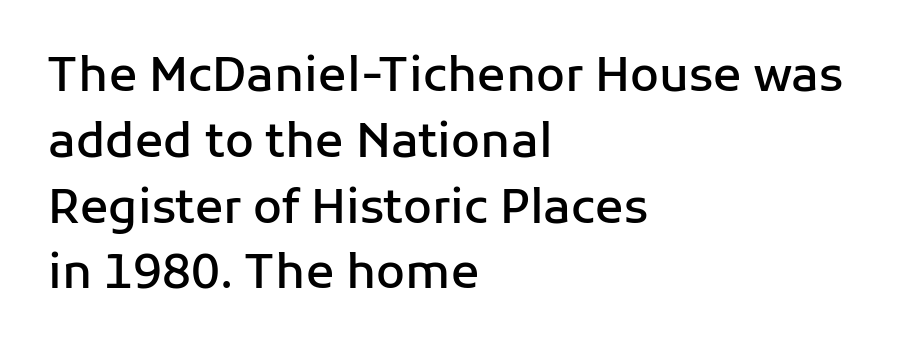
{"serif": "no", "italic": "no", "bold": "semi", "weight": "semibold", "width": "normal", "stroke_contrast": "low", "x_height": "medium", "monospaced": "no", "underline": "no", "align": "left", "line_spacing": "normal", "line_spacing_ratio": 1.4, "letter_spacing": "normal", "letter_spacing_em": 0.0, "glyph_px": 47}
